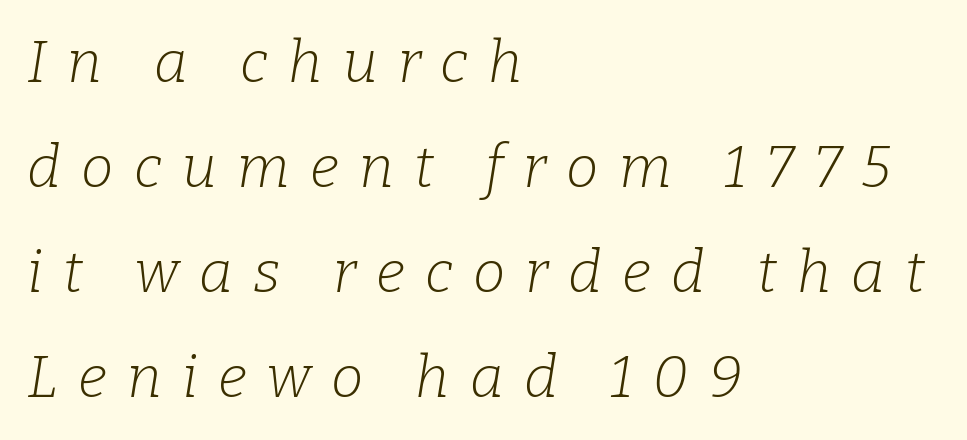
Q: Is the text bold? A: No.
Q: Is the text italic (slanted)? A: Yes, it leans right by about 9 degrees.
Q: Is the typeface a serif or a sans-serif typeface? A: Serif.
Q: Is the text underlined? A: No.
Q: How is the paragraph aligned? A: Left-aligned.
Q: Is the spacing between letters normal or unusually wide? A: Unusually wide.
Q: Width (condensed, normal, or wide)? A: Normal.
Q: Stroke contrast? A: Low.
Q: x-height? A: Medium.
Q: Monospaced? A: No.
